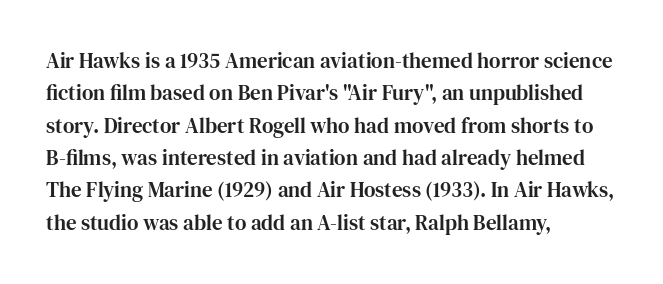
Glyph-to-glyph distance matches everyday printed text. Upright lettering throughout. Notice how descenders clear the ascenders below comfortably — that's standard leading. The strip under each line holds only bare page. Layout note: lines flush left.
